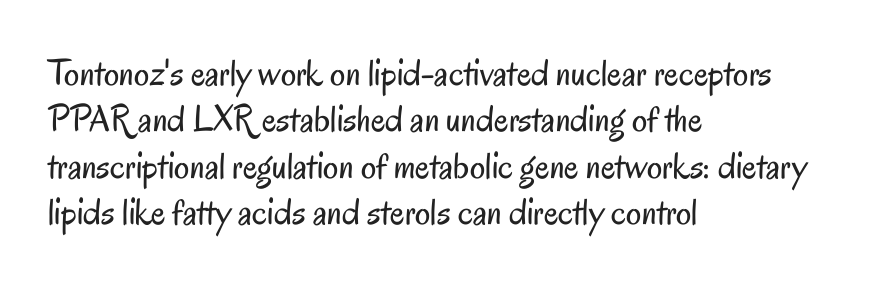
Layout note: lines flush left. What stands out about the letter spacing? Nothing — it is the standard amount. Are there feet on the stems? There aren't — it's a sans. A light-to-regular cut is what we see here.
